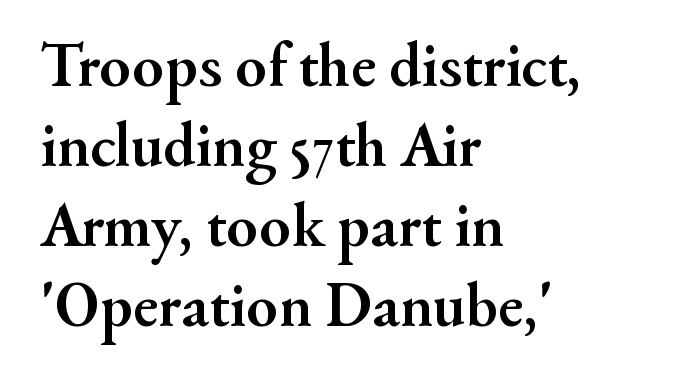
The image shows 64 px semibold serif type, upright; set left-aligned, normal line spacing (1.25x), normal letter spacing, not underlined; medium stroke contrast and a small x-height.
